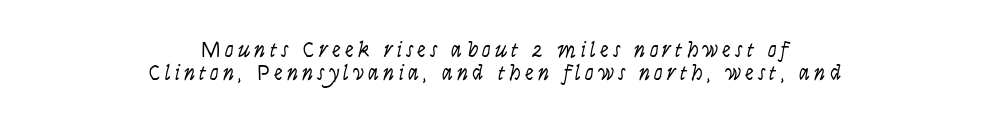
The space beneath each line is pristine and unruled. The passage shown is not bold in any degree. Regarding leading, the lines here are crowded together.
